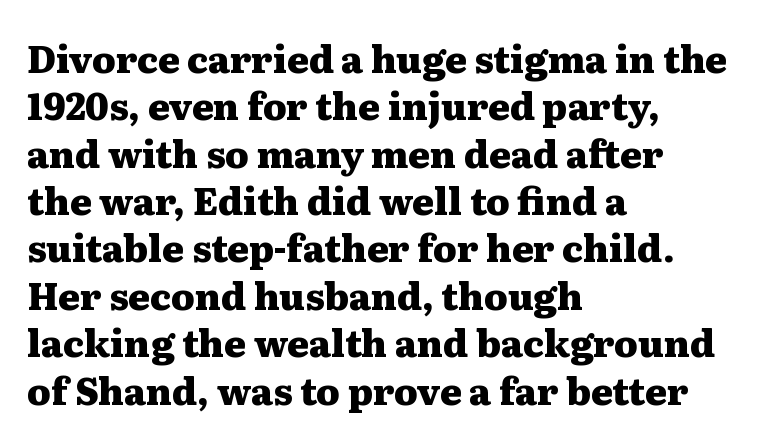
Clear beneath every line of the passage. The letters are bold, with thick, heavy strokes. Quick note: not italic, upright. Regular leading. The designer went with a serif here, giving each stem small feet. The rendering uses natural spacing where letterforms have individual widths.
